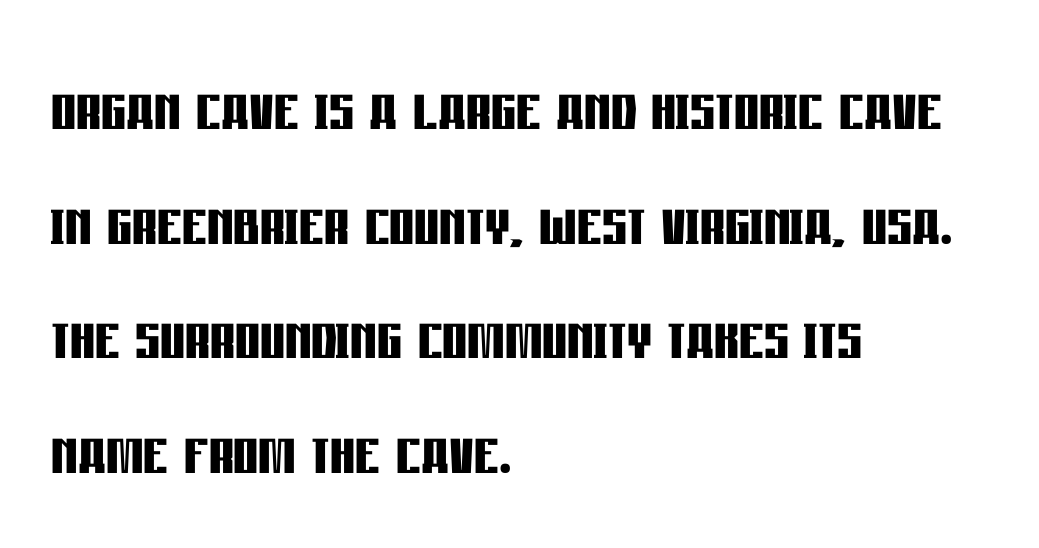
The image shows 78 px semibold, condensed sans-serif type, upright; set left-aligned, normal line spacing (1.47x), normal letter spacing, not underlined; low stroke contrast and a large x-height.
